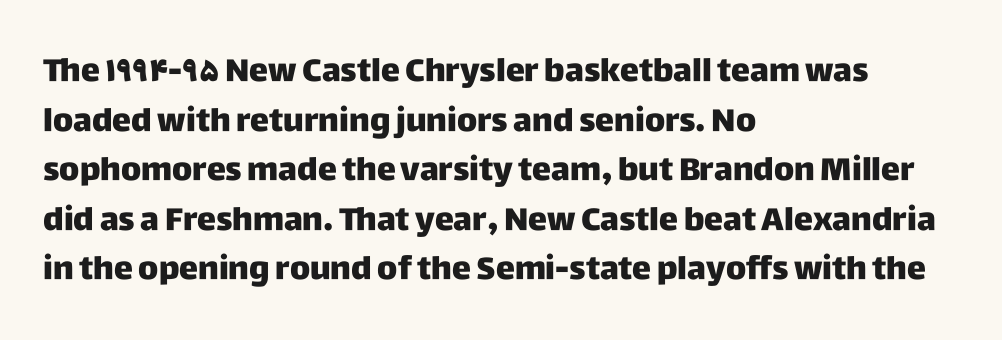
Q: Is the text italic (slanted)? A: No, it is upright.
Q: Is the typeface a serif or a sans-serif typeface? A: Sans-serif.
Q: Is the text underlined? A: No.
Q: How is the paragraph aligned? A: Left-aligned.
Q: Is the spacing between letters normal or unusually wide? A: Normal.
Q: Is the spacing between lines tight, normal or loose? A: Normal.
Q: Width (condensed, normal, or wide)? A: Normal.
Q: Stroke contrast? A: Low.
Q: x-height? A: Large.
Q: Monospaced? A: No.
